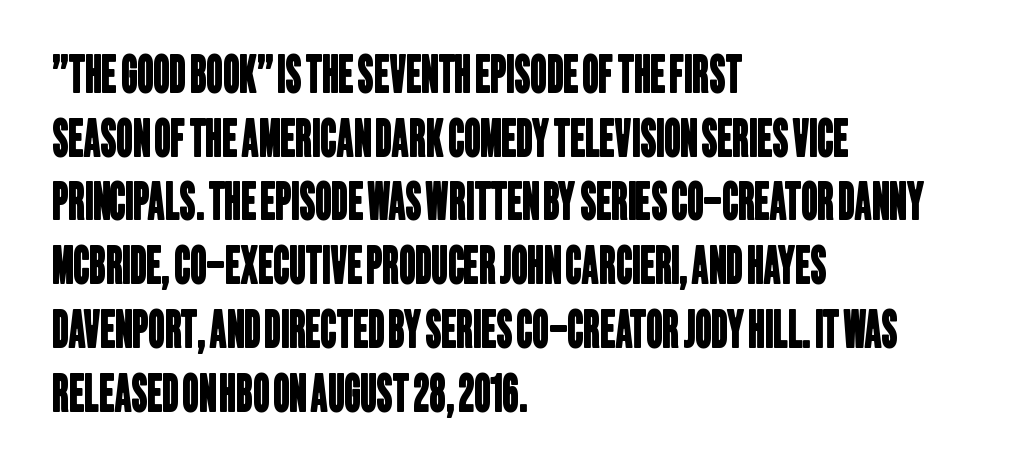
This rendering leaves character spacing at its baseline value. Varying glyph widths throughout — classic text-font behaviour. In terms of letterform style, serifs are entirely absent. Honestly, the row spacing looks completely unremarkable. Alignment: flush left.
